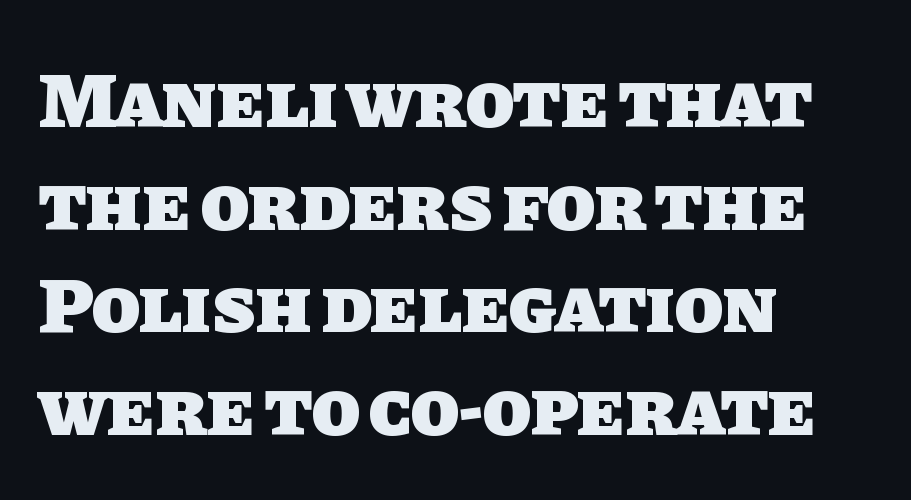
{"serif": "no", "bold": "yes", "weight": "heavy", "width": "normal", "stroke_contrast": "low", "x_height": "large", "monospaced": "no", "underline": "no", "align": "left", "line_spacing": "normal", "line_spacing_ratio": 1.3, "letter_spacing": "normal", "letter_spacing_em": 0.0, "glyph_px": 79}
